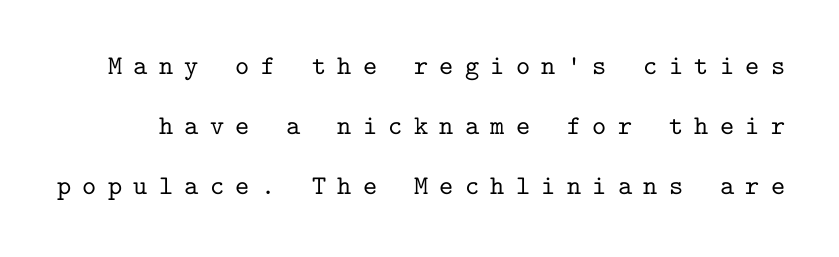
Q: Is the text italic (slanted)? A: No, it is upright.
Q: Is the text underlined? A: No.
Q: Is the spacing between letters normal or unusually wide? A: Unusually wide.
Q: Is the spacing between lines tight, normal or loose? A: Loose.
